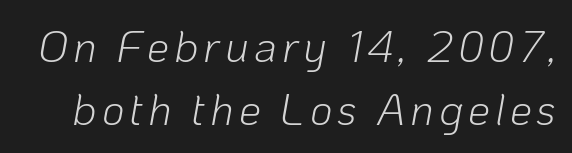
The image shows 44 px light type, italic (leaning right); set normal line spacing (1.43x), not underlined; low stroke contrast and a medium x-height.
